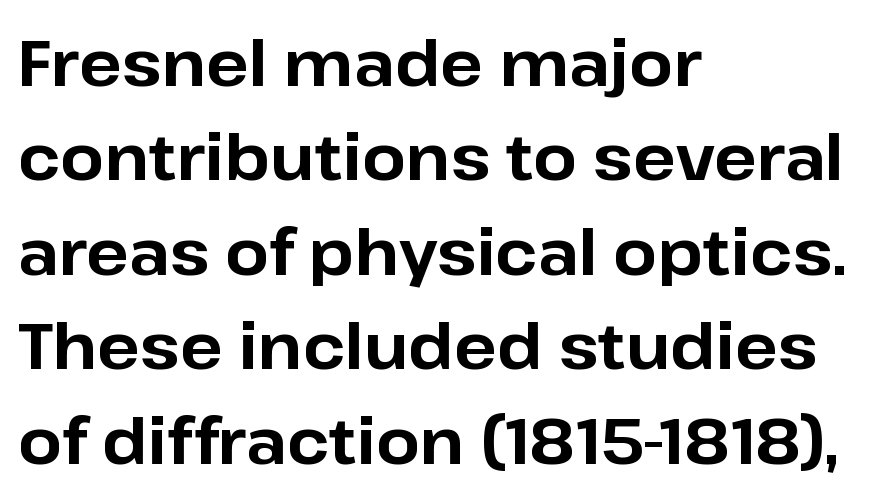
The image shows 63 px bold sans-serif type, upright; set left-aligned, normal line spacing (1.5x), normal letter spacing, not underlined; low stroke contrast and a medium x-height.
